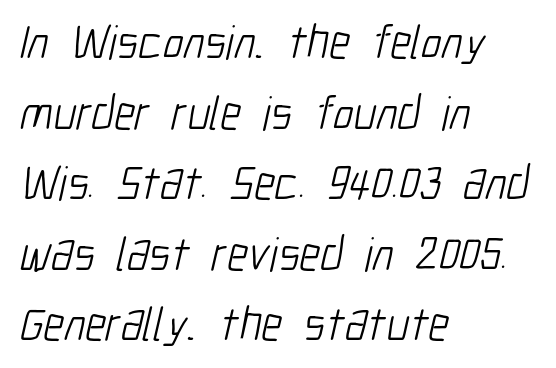
Q: Is the text bold? A: No.
Q: Is the typeface a serif or a sans-serif typeface? A: Sans-serif.
Q: Is the text underlined? A: No.
Q: How is the paragraph aligned? A: Left-aligned.
Q: Is the spacing between letters normal or unusually wide? A: Normal.
Q: Is the spacing between lines tight, normal or loose? A: Normal.
Q: Width (condensed, normal, or wide)? A: Condensed.
Q: Stroke contrast? A: Low.
Q: x-height? A: Medium.
Q: Monospaced? A: No.
